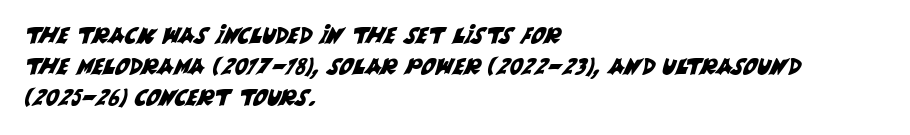
Q: Is the text underlined? A: No.
Q: How is the paragraph aligned? A: Left-aligned.
Q: Is the spacing between letters normal or unusually wide? A: Normal.
Q: Is the spacing between lines tight, normal or loose? A: Normal.
